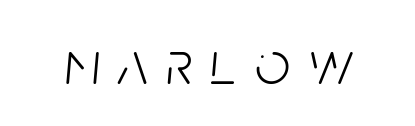
{"italic": "yes", "lean": "right", "slant_degrees": 5, "bold": "no", "weight": "light", "width": "condensed", "stroke_contrast": "low", "x_height": "large", "monospaced": "no", "underline": "no", "letter_spacing": "wide", "letter_spacing_em": 0.29, "glyph_px": 61}
